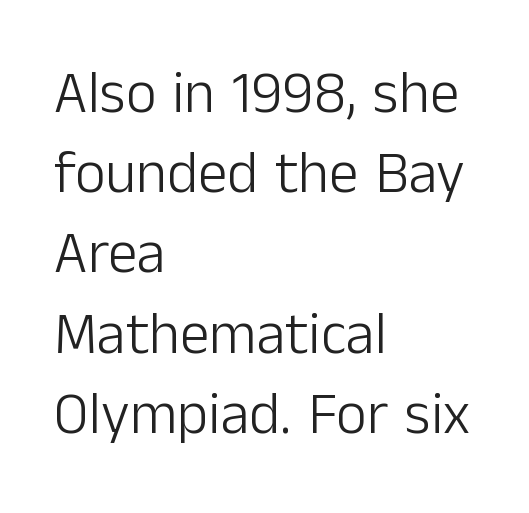
Q: Is the text bold? A: No.
Q: Is the text italic (slanted)? A: No, it is upright.
Q: Is the typeface a serif or a sans-serif typeface? A: Sans-serif.
Q: Is the text underlined? A: No.
Q: How is the paragraph aligned? A: Left-aligned.
Q: Is the spacing between letters normal or unusually wide? A: Normal.
Q: Is the spacing between lines tight, normal or loose? A: Normal.
Q: Width (condensed, normal, or wide)? A: Normal.
Q: Stroke contrast? A: Low.
Q: x-height? A: Medium.
Q: Monospaced? A: No.
